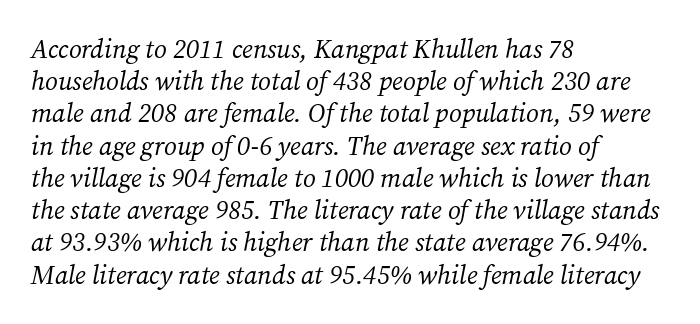
Q: Is the text bold? A: No.
Q: Is the text italic (slanted)? A: Yes, it leans right by about 12 degrees.
Q: Is the text underlined? A: No.
Q: How is the paragraph aligned? A: Left-aligned.
Q: Is the spacing between letters normal or unusually wide? A: Normal.
